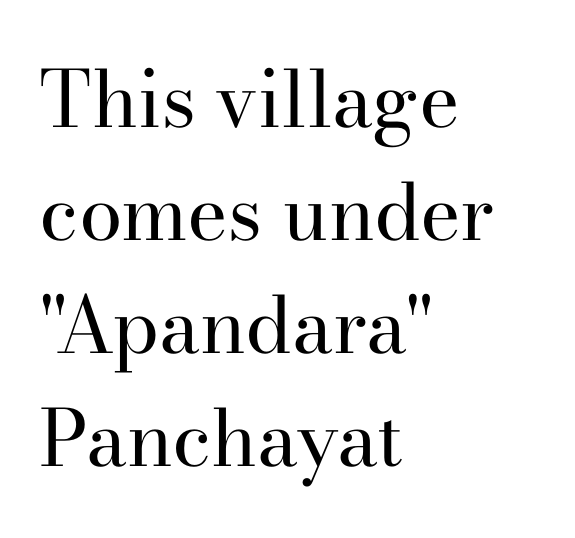
Serif or sans? Serif — the stroke terminals have little feet. Here the designer chose a conventional face with non-uniform glyph widths. Is the stroke heavy? The answer is a plain regular-or-lighter. Vertically, the passage feels balanced, rows spaced as you'd expect.
